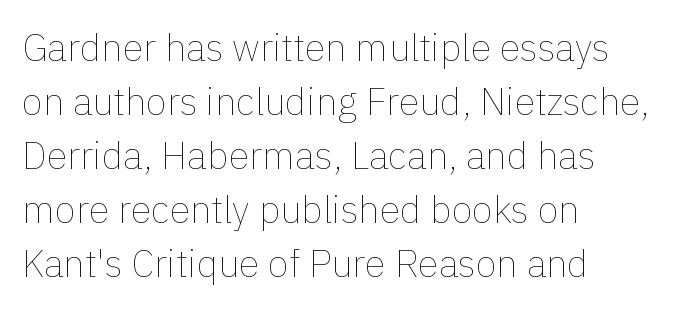
Q: Is the text bold? A: No.
Q: Is the text italic (slanted)? A: No, it is upright.
Q: Is the text underlined? A: No.
Q: How is the paragraph aligned? A: Left-aligned.
Q: Is the spacing between letters normal or unusually wide? A: Normal.
Q: Is the spacing between lines tight, normal or loose? A: Normal.
Q: Width (condensed, normal, or wide)? A: Normal.
Q: x-height? A: Medium.
Q: Monospaced? A: No.
